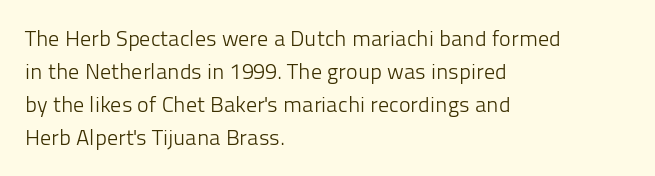
Q: Is the text bold? A: No.
Q: Is the text italic (slanted)? A: No, it is upright.
Q: Is the text underlined? A: No.
Q: How is the paragraph aligned? A: Left-aligned.
Q: Is the spacing between letters normal or unusually wide? A: Normal.
Q: Is the spacing between lines tight, normal or loose? A: Normal.
